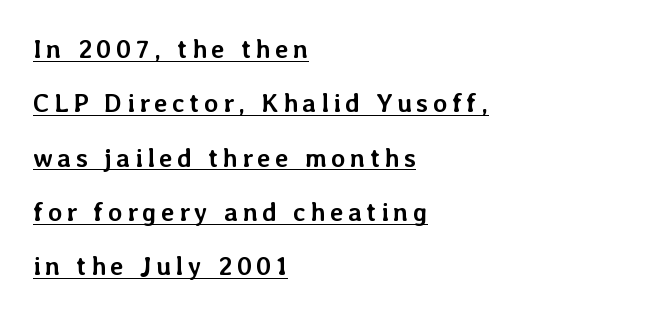
{"italic": "no", "bold": "yes", "underline": "yes", "align": "left", "line_spacing": "loose", "line_spacing_ratio": 2.09, "glyph_px": 26}
